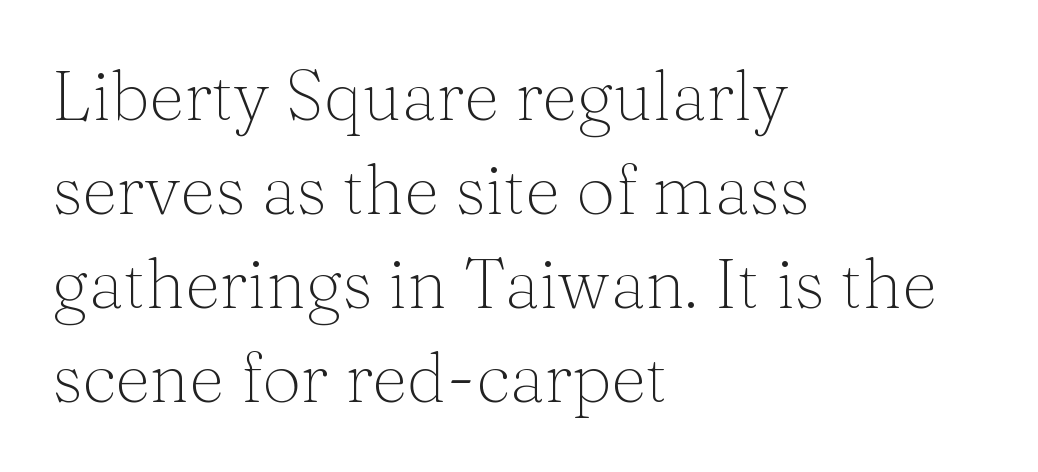
The lettering holds an erect, upright posture throughout. Character widths vary here, with narrow letters taking less room than wide ones. Old-style or modern, the face here clearly has serifs. This is not heavy type; no bold has been used. The rendering keeps characters at their native spacing.
